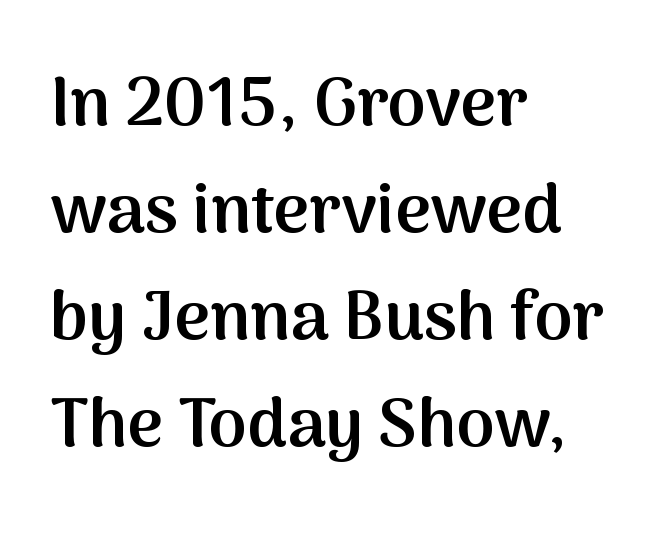
The image shows 69 px semibold sans-serif type, upright; set left-aligned, normal line spacing (1.55x), normal letter spacing, not underlined; medium stroke contrast and a medium x-height.
